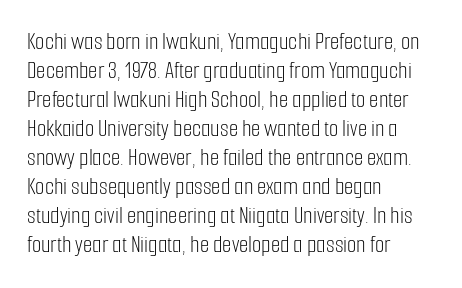
The image shows 24 px text type, upright; set left-aligned, line spacing 1.21x, normal letter spacing, not underlined.
